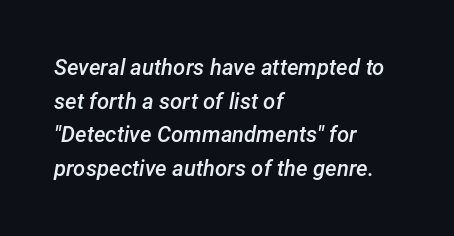
The typesetter chose a ragged-right arrangement here. What weight is shown? A semibold, between regular and bold. Notice how descenders clear the ascenders below comfortably — that's standard leading. The horizontal fit of the characters is conventional and even.
